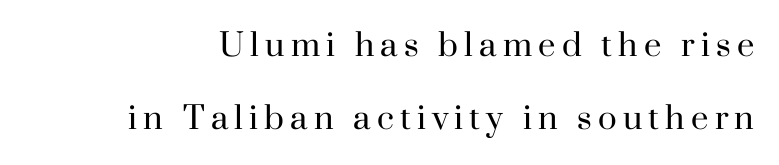
{"serif": "yes", "italic": "no", "bold": "no", "weight": "regular", "width": "normal", "stroke_contrast": "high", "x_height": "small", "monospaced": "no", "underline": "no", "line_spacing": "loose", "line_spacing_ratio": 2.37, "letter_spacing": "wide", "letter_spacing_em": 0.2, "glyph_px": 31}
